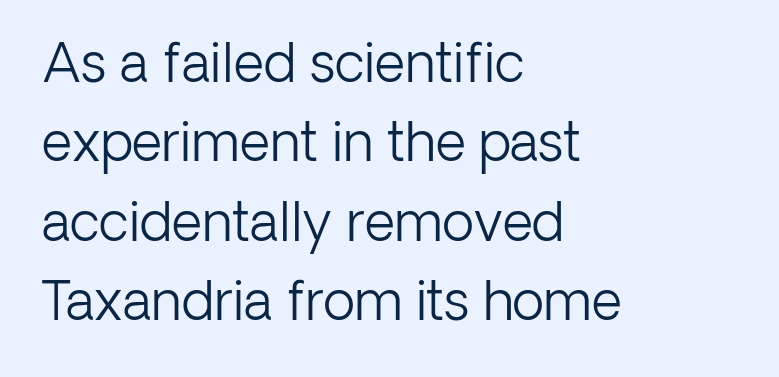
Q: Is the text bold? A: No.
Q: Is the text italic (slanted)? A: No, it is upright.
Q: Is the typeface a serif or a sans-serif typeface? A: Sans-serif.
Q: Is the text underlined? A: No.
Q: How is the paragraph aligned? A: Left-aligned.
Q: Is the spacing between letters normal or unusually wide? A: Normal.
Q: Is the spacing between lines tight, normal or loose? A: Normal.
Q: Width (condensed, normal, or wide)? A: Normal.
Q: Stroke contrast? A: Low.
Q: x-height? A: Medium.
Q: Monospaced? A: No.
